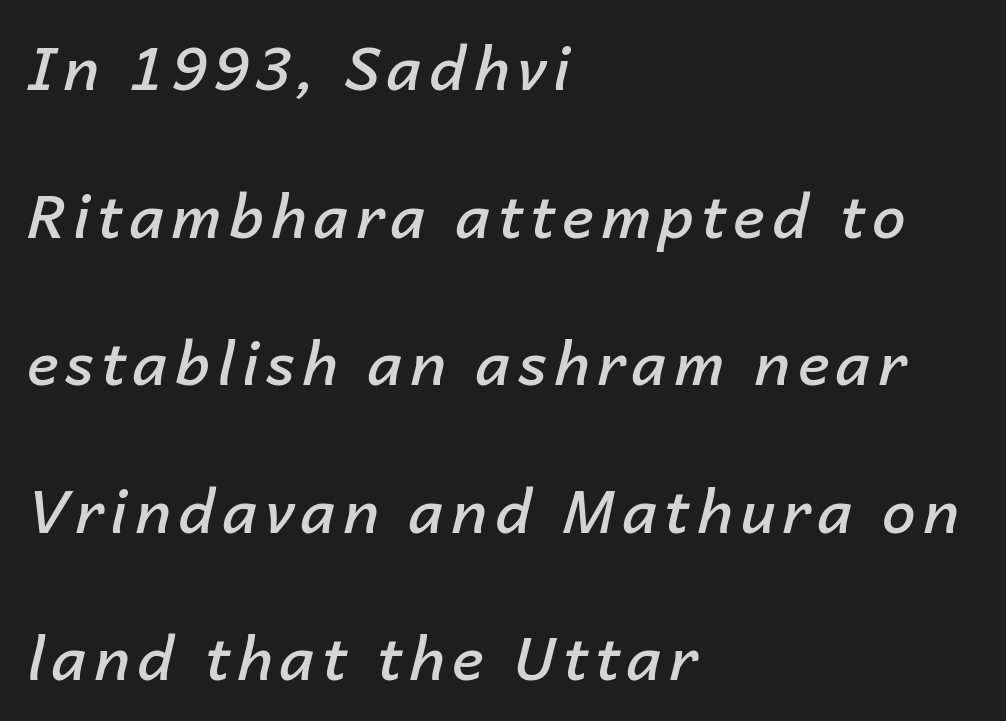
Q: Is the text bold? A: Semi-bold.
Q: Is the text italic (slanted)? A: Yes, it leans right by about 14 degrees.
Q: Is the text underlined? A: No.
Q: How is the paragraph aligned? A: Left-aligned.
Q: Is the spacing between lines tight, normal or loose? A: Loose.
Q: Width (condensed, normal, or wide)? A: Normal.
Q: Stroke contrast? A: Low.
Q: x-height? A: Medium.
Q: Monospaced? A: No.
